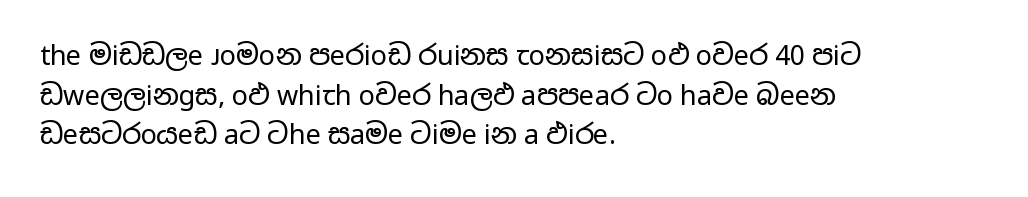
Q: Is the text bold? A: No.
Q: Is the text italic (slanted)? A: No, it is upright.
Q: Is the text underlined? A: No.
Q: How is the paragraph aligned? A: Left-aligned.
Q: Is the spacing between letters normal or unusually wide? A: Normal.
Q: Is the spacing between lines tight, normal or loose? A: Normal.
